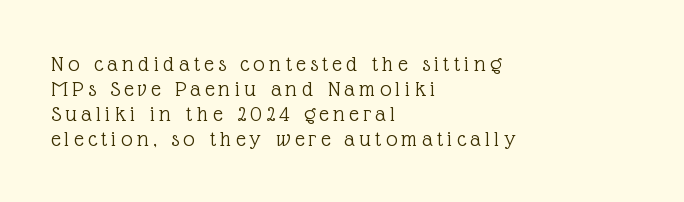
The image shows 23 px text type, upright; set left-aligned, tight line spacing (1.08x), unusually wide letter spacing (+0.2 em), not underlined.
